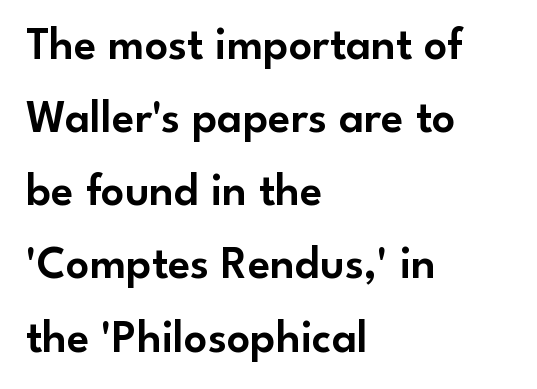
The image shows 46 px sans-serif type, upright; set left-aligned, normal line spacing (1.59x), normal letter spacing, not underlined; low stroke contrast and a small x-height.
